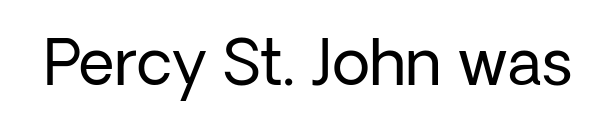
The image shows 62 px regular-weight sans-serif type, upright; set normal letter spacing, not underlined; low stroke contrast and a medium x-height.
